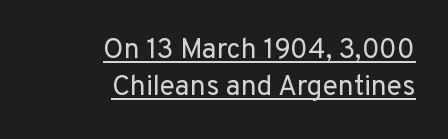
The tracking reads as untouched default to a designer's eye. The rows are spaced the way most documents space them. Stroke terminals: plain, sans-serif. The typesetter chose a ragged-left arrangement here. The font's upright variant was chosen for this text.
